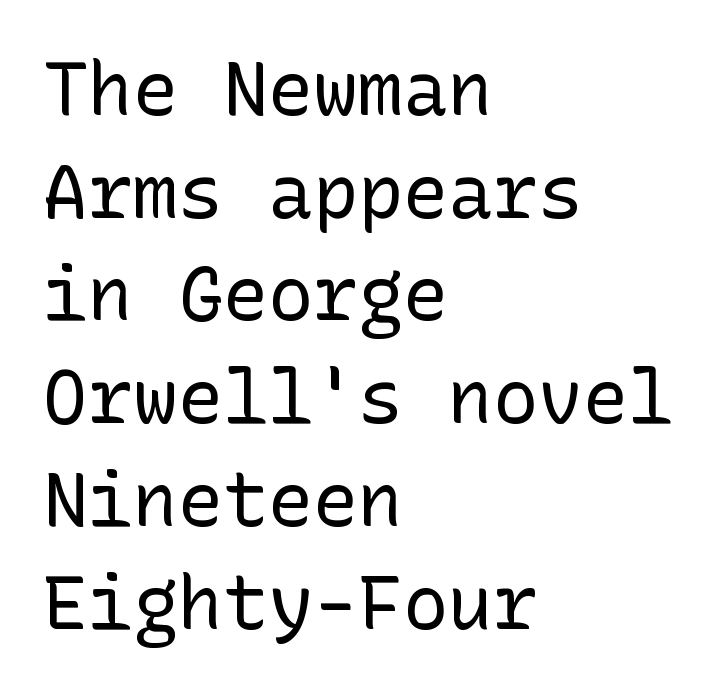
The image shows 75 px regular-weight sans-serif type, upright; set left-aligned, normal line spacing (1.37x), normal letter spacing, not underlined; low stroke contrast and a medium x-height.
